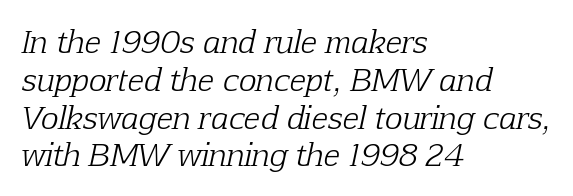
{"serif": "yes", "italic": "yes", "lean": "right", "slant_degrees": 12, "bold": "no", "weight": "light", "width": "normal", "stroke_contrast": "low", "x_height": "medium", "monospaced": "no", "underline": "no", "align": "left", "line_spacing": "normal", "line_spacing_ratio": 1.26, "letter_spacing": "normal", "letter_spacing_em": 0.0, "glyph_px": 30}
